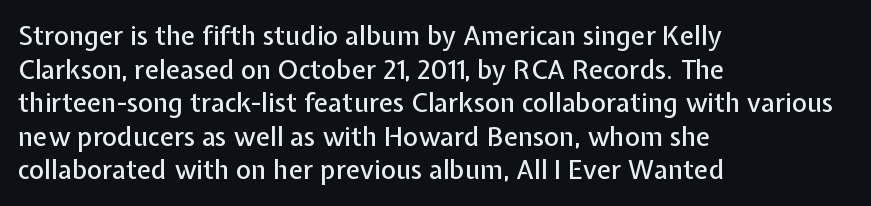
The zone under the glyphs is completely vacant. Line starts are locked; line ends wander. Look at the tracking — it's just the regular setting, nothing added. Horizontal bands of white between lines are of average thickness.
